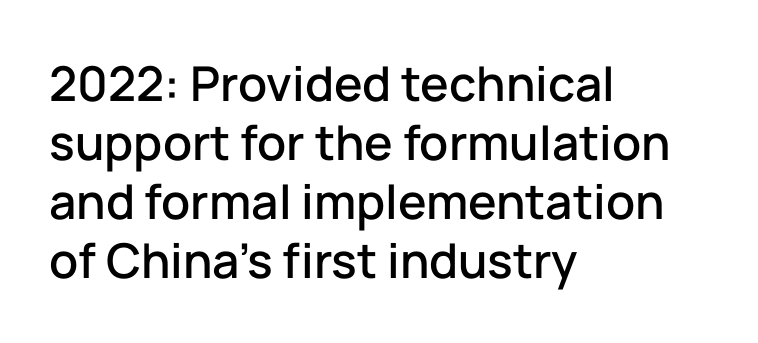
In terms of letterspacing, this is plain default setting. Are there feet on the stems? There aren't — it's a sans. The axis of the letterforms is exactly vertical. Horizontal alignment here is leftward, the default for most running prose. Honestly, there is no underline to notice here at all.
